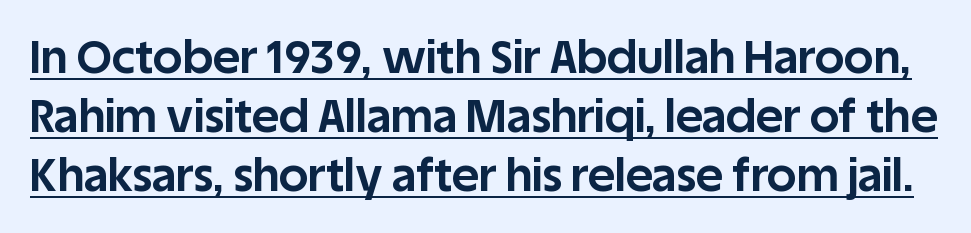
{"serif": "no", "italic": "no", "bold": "yes", "weight": "bold", "width": "normal", "stroke_contrast": "low", "x_height": "large", "monospaced": "no", "underline": "yes", "line_spacing": "normal", "line_spacing_ratio": 1.28, "letter_spacing": "normal", "letter_spacing_em": 0.0, "glyph_px": 46}
